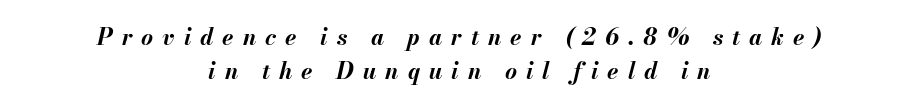
{"italic": "yes", "lean": "right", "slant_degrees": 13, "bold": "yes", "underline": "no", "align": "center", "line_spacing": "normal", "line_spacing_ratio": 1.47, "letter_spacing": "wide", "letter_spacing_em": 0.39, "glyph_px": 23}
